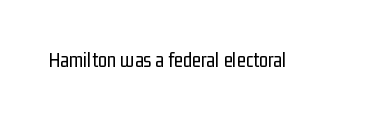
{"italic": "no", "bold": "no", "underline": "no", "letter_spacing": "normal", "letter_spacing_em": 0.0, "glyph_px": 21}
